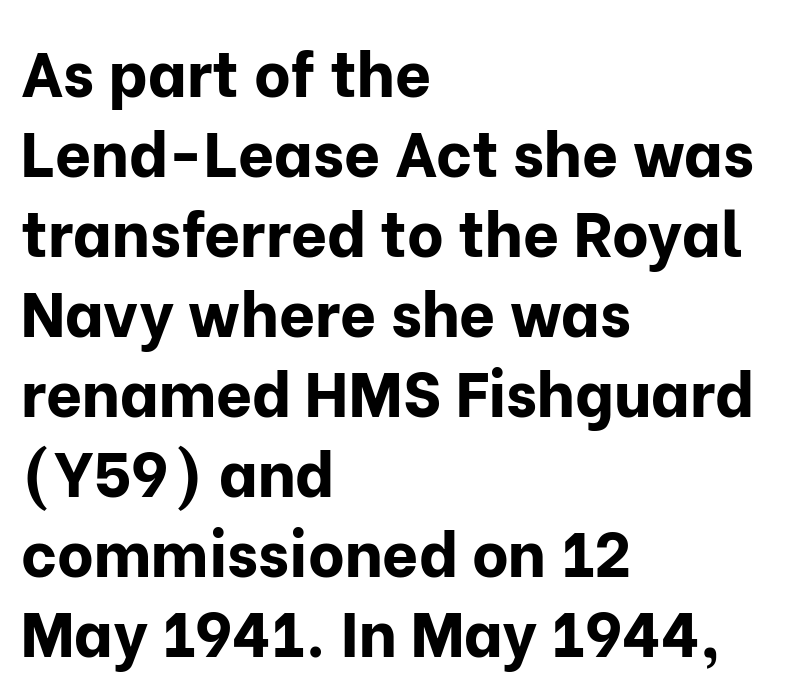
The image shows 63 px bold sans-serif type, upright; set left-aligned, normal line spacing (1.27x), normal letter spacing, not underlined; low stroke contrast and a medium x-height.
